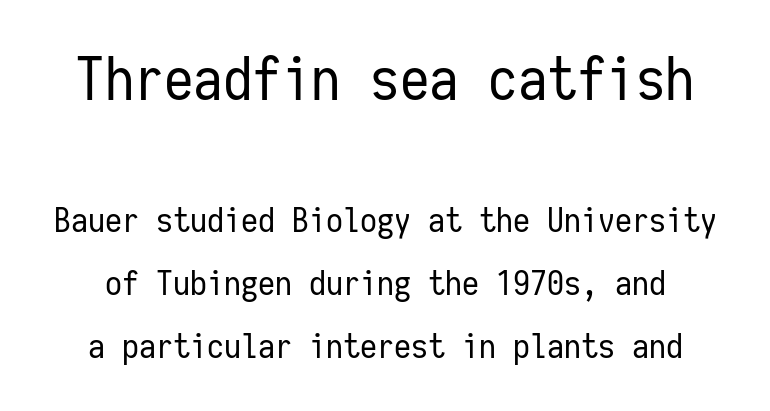
{"serif": "no", "italic": "no", "bold": "no", "weight": "regular", "width": "condensed", "stroke_contrast": "low", "x_height": "medium", "monospaced": "yes", "underline": "no", "line_spacing_ratio": 1.85, "letter_spacing": "normal", "letter_spacing_em": 0.0, "larger_block": "first", "size_ratio": 1.74, "glyph_px": 59}
